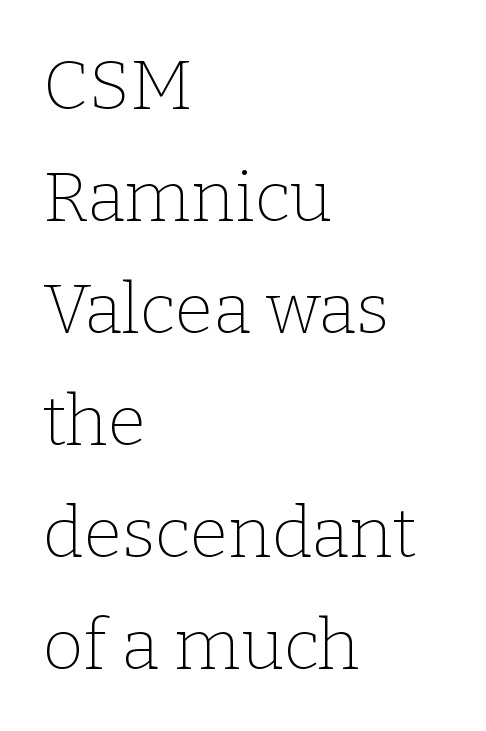
The image shows 70 px thin serif type, upright; set left-aligned, normal line spacing (1.6x), normal letter spacing, not underlined; low stroke contrast and a medium x-height.
